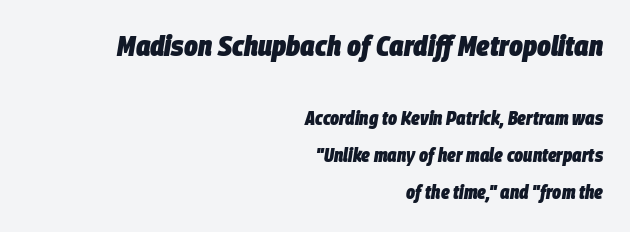
The image shows 29 px heavy, condensed type, italic (leaning right); set right-aligned, loose line spacing (1.94x), normal letter spacing, not underlined; the first (top) block is 1.53x larger; low stroke contrast and a large x-height.
